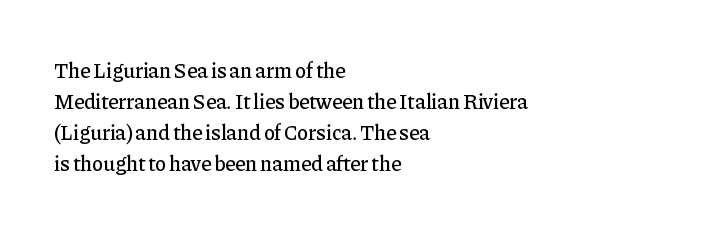
{"italic": "no", "underline": "no", "align": "left", "line_spacing": "normal", "line_spacing_ratio": 1.48, "letter_spacing": "normal", "letter_spacing_em": 0.0, "glyph_px": 21}
